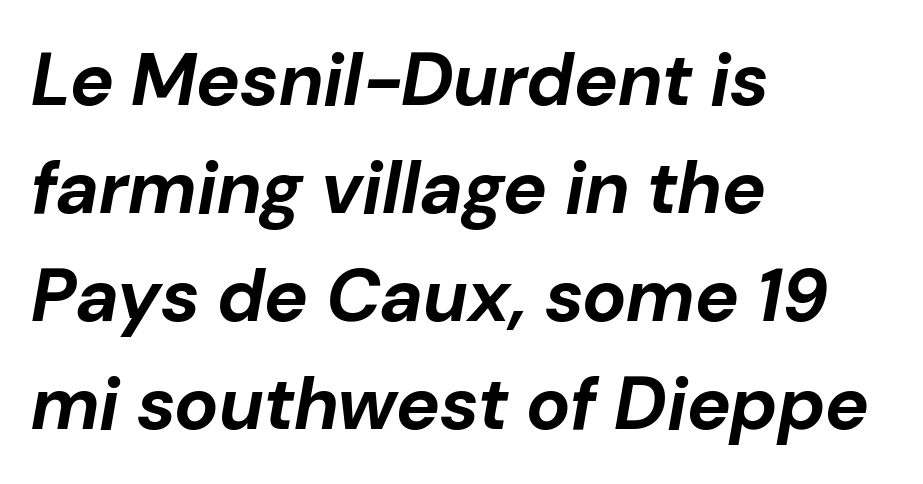
Q: Is the text bold? A: Yes.
Q: Is the text italic (slanted)? A: Yes, it leans right by about 10 degrees.
Q: Is the text underlined? A: No.
Q: How is the paragraph aligned? A: Left-aligned.
Q: Is the spacing between letters normal or unusually wide? A: Normal.
Q: Is the spacing between lines tight, normal or loose? A: Normal.
Q: Width (condensed, normal, or wide)? A: Normal.
Q: Stroke contrast? A: Low.
Q: x-height? A: Medium.
Q: Monospaced? A: No.
